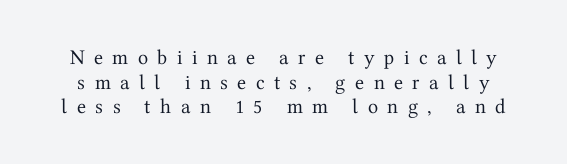
Q: Is the text bold? A: No.
Q: Is the text italic (slanted)? A: No, it is upright.
Q: Is the text underlined? A: No.
Q: Is the spacing between letters normal or unusually wide? A: Unusually wide.
